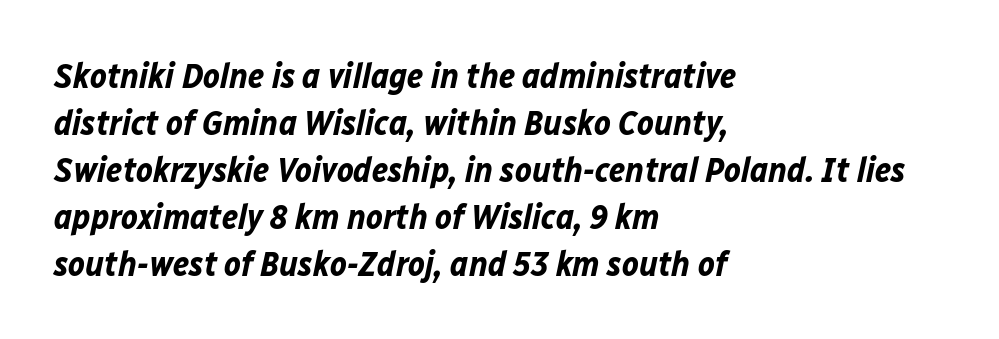
Compared with an ordinary text face, these strokes are far heavier — a full bold. A normal amount of white space separates one row of letters from the next. Underlining? Definitely not there. The whole block is typeset with a tilt. The letters advance in unequal steps, a hallmark of proportional type.
